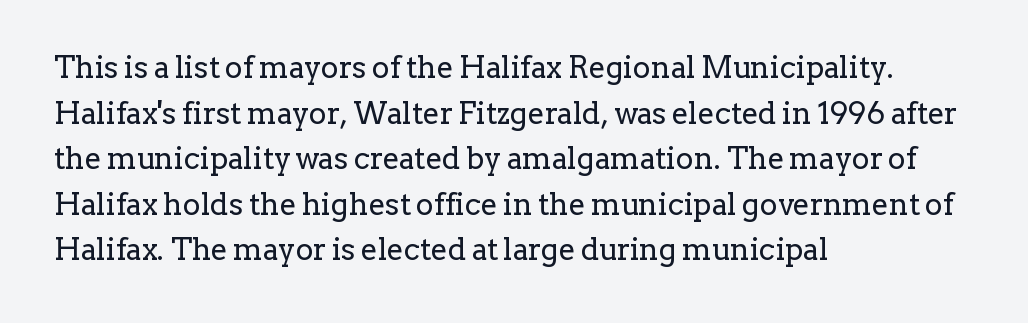
Q: Is the text bold? A: No.
Q: Is the text italic (slanted)? A: No, it is upright.
Q: Is the typeface a serif or a sans-serif typeface? A: Serif.
Q: Is the text underlined? A: No.
Q: How is the paragraph aligned? A: Left-aligned.
Q: Is the spacing between letters normal or unusually wide? A: Normal.
Q: Is the spacing between lines tight, normal or loose? A: Normal.
Q: Width (condensed, normal, or wide)? A: Normal.
Q: Stroke contrast? A: Low.
Q: x-height? A: Medium.
Q: Monospaced? A: No.
